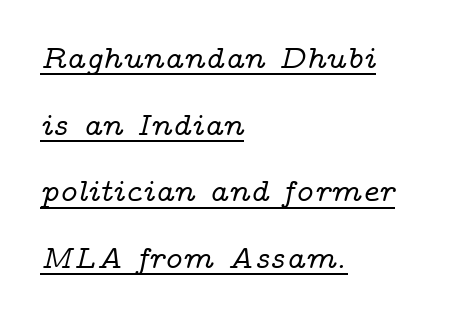
Q: Is the text italic (slanted)? A: Yes, it leans right by about 14 degrees.
Q: Is the typeface a serif or a sans-serif typeface? A: Serif.
Q: Is the text underlined? A: Yes.
Q: How is the paragraph aligned? A: Left-aligned.
Q: Is the spacing between letters normal or unusually wide? A: Normal.
Q: Is the spacing between lines tight, normal or loose? A: Loose.
Q: Width (condensed, normal, or wide)? A: Wide.
Q: Stroke contrast? A: Low.
Q: x-height? A: Medium.
Q: Monospaced? A: No.
